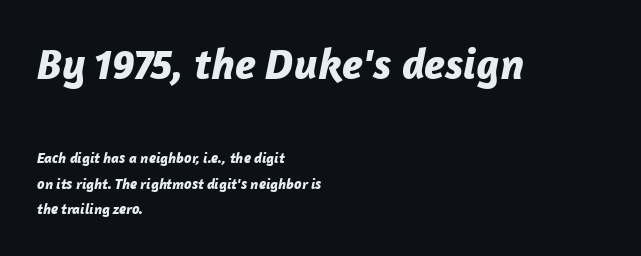
The image shows 44 px bold type, italic (leaning right); set left-aligned, line spacing 1.72x, normal letter spacing, not underlined; the first (top) block is 2.93x larger; low stroke contrast and a medium x-height.
